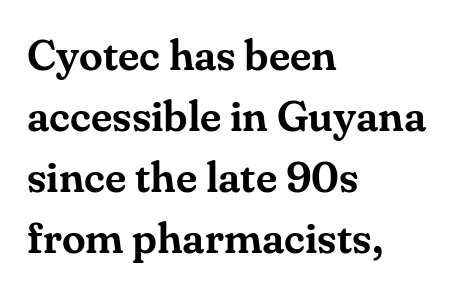
Rendered with straight, roman letterforms. Spacing verdict: proportional, widths tailored to each character. Caption: standard tracking, unaltered. A typesetter would label this face a serif. Leading: standard.
